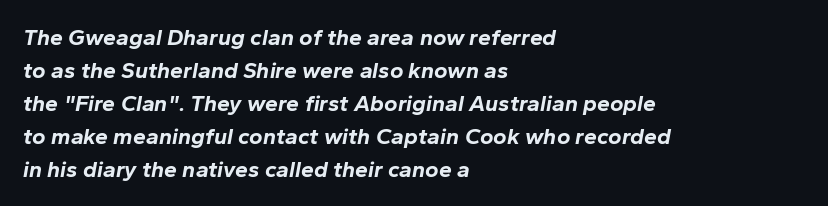
The image shows 23 px bold type, italic (leaning right); set left-aligned, normal line spacing (1.43x), normal letter spacing, not underlined.
